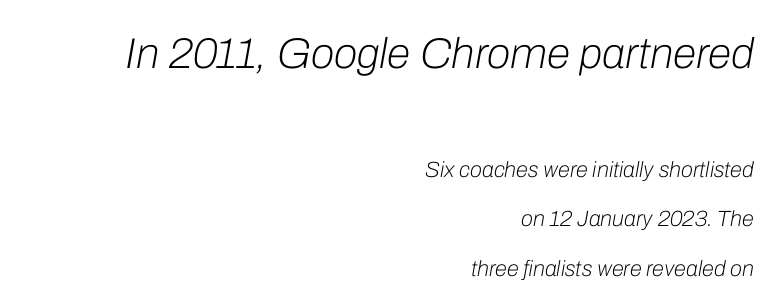
{"italic": "yes", "lean": "right", "slant_degrees": 10, "bold": "no", "weight": "light", "width": "normal", "stroke_contrast": "low", "x_height": "medium", "monospaced": "no", "underline": "no", "align": "right", "line_spacing": "loose", "line_spacing_ratio": 2.26, "letter_spacing": "normal", "letter_spacing_em": 0.0, "larger_block": "first", "size_ratio": 1.95, "glyph_px": 43}
